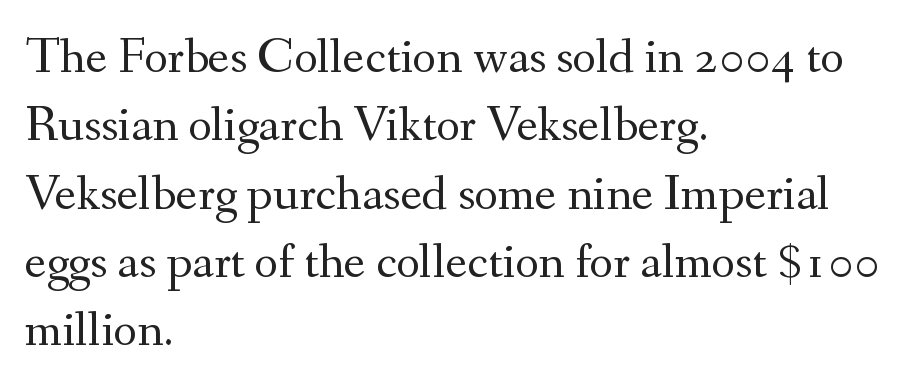
{"serif": "yes", "italic": "no", "bold": "no", "weight": "regular", "width": "normal", "stroke_contrast": "medium", "x_height": "small", "monospaced": "no", "underline": "no", "align": "left", "line_spacing": "normal", "line_spacing_ratio": 1.34, "letter_spacing": "normal", "letter_spacing_em": 0.0, "glyph_px": 51}
